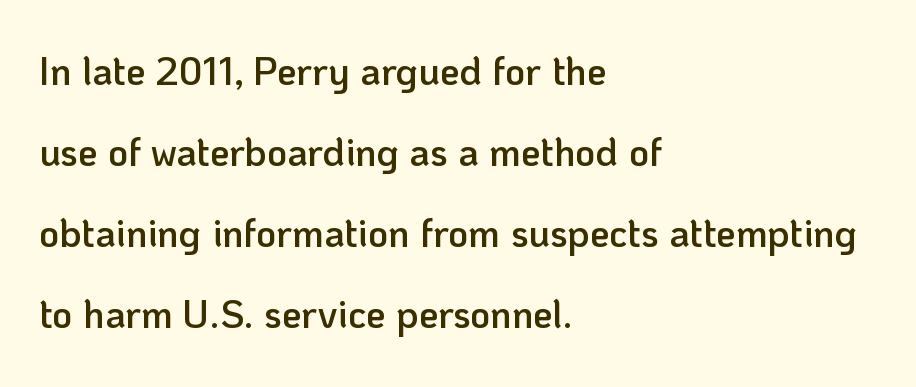
{"serif": "no", "italic": "no", "bold": "semi", "weight": "semibold", "width": "normal", "stroke_contrast": "low", "x_height": "medium", "monospaced": "no", "underline": "no", "align": "left", "line_spacing": "loose", "line_spacing_ratio": 2.08, "letter_spacing": "normal", "letter_spacing_em": 0.0, "glyph_px": 39}
